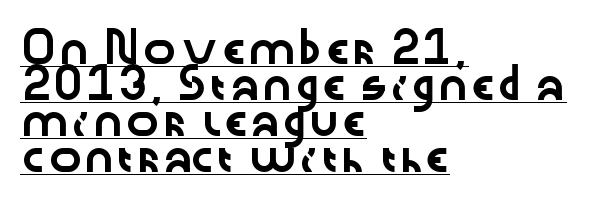
The image shows 28 px wide sans-serif type, upright; set left-aligned, normal line spacing (1.28x), normal letter spacing, underlined; low stroke contrast and a medium x-height.
